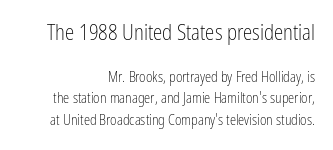
The image shows 21 px text type, upright; set right-aligned, normal line spacing (1.56x), normal letter spacing, not underlined; the first (top) block is 1.5x larger.
